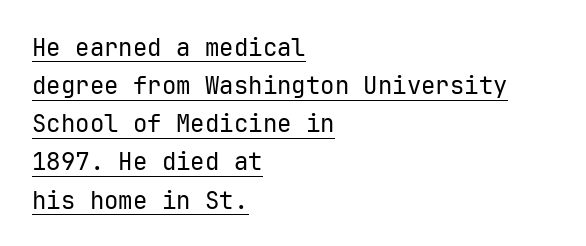
The lettering stays uniformly vertical, giving the passage a roman look. The passage shown is underscored from start to finish. Regarding leading, the lines here are spaced in the standard way. Short note: letters normally spaced. No extra ink here — the face is not bold. Notice how the passage keeps a crisp vertical edge on the left only.
